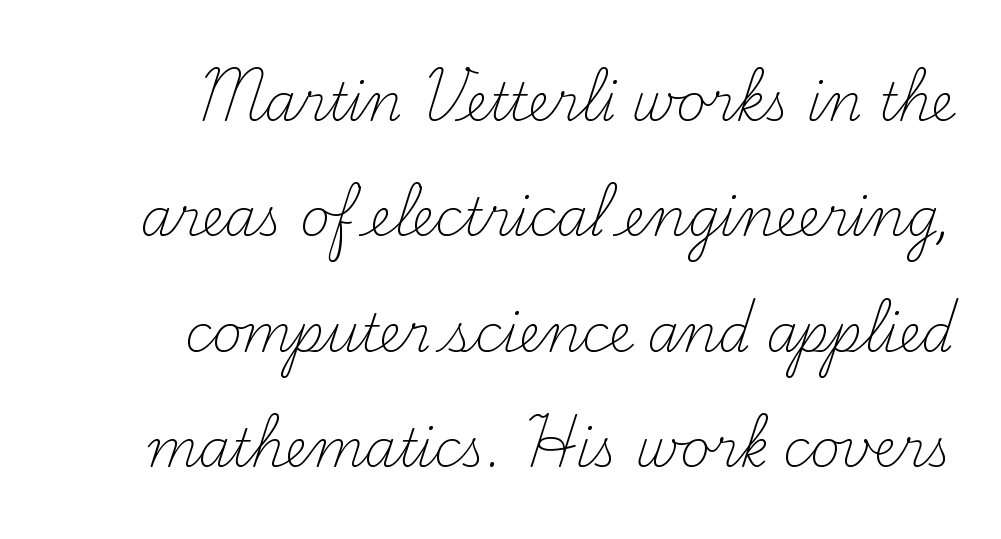
Each word holds together tightly as a unit, with standard inter-letter gaps. Weight class: somewhere from thin through regular. What's the leading like? Stretched, with rows far apart.
